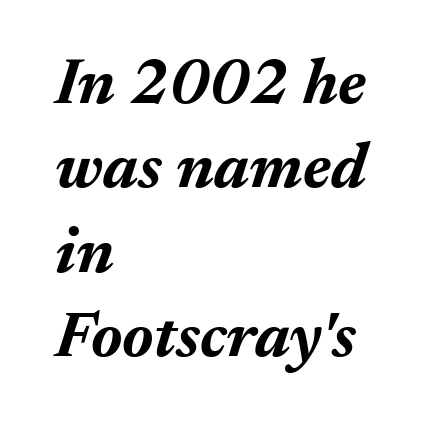
{"italic": "yes", "lean": "right", "slant_degrees": 17, "bold": "yes", "weight": "bold", "width": "normal", "stroke_contrast": "medium", "x_height": "medium", "monospaced": "no", "underline": "no", "align": "left", "line_spacing": "normal", "line_spacing_ratio": 1.3, "letter_spacing": "normal", "letter_spacing_em": 0.0, "glyph_px": 65}
